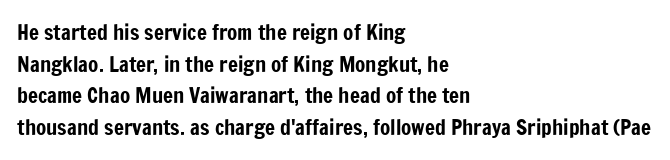
Q: Is the text italic (slanted)? A: No, it is upright.
Q: Is the text underlined? A: No.
Q: How is the paragraph aligned? A: Left-aligned.
Q: Is the spacing between letters normal or unusually wide? A: Normal.
Q: Is the spacing between lines tight, normal or loose? A: Normal.
